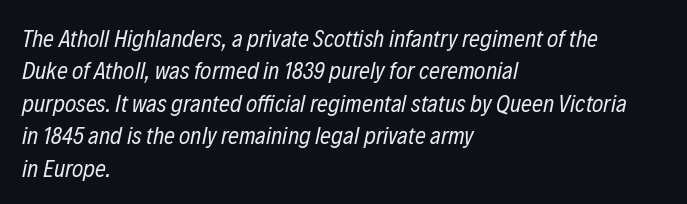
Compared with ordinary roman type, these characters are visibly tilted. The characters are drawn with everyday or finer stroke widths. Reading down the block, your eye returns to a fixed left position each line. Words appear dense and cohesive because spacing is normal. Evenly set lines give the paragraph a standard silhouette.
